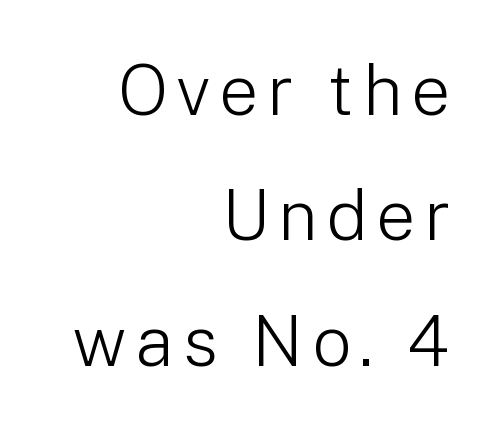
One-word summary of the alignment: right. Stems here are at most as thick as an everyday book face. Letters rest on an invisible, unmarked baseline. A typesetter would call this proportional, since set widths differ per character. Notice how the stems are strictly vertical — no italics here. This is sans-serif lettering, the kind often seen on screens and signage.
